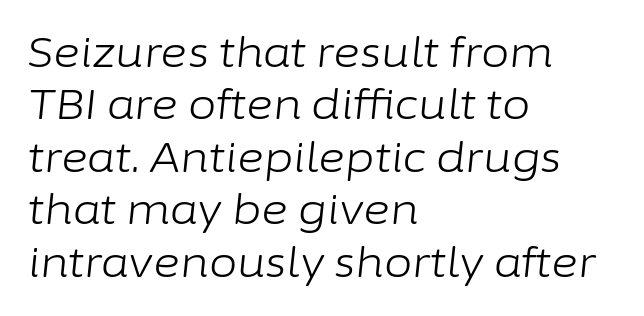
{"italic": "yes", "lean": "right", "slant_degrees": 6, "bold": "no", "weight": "light", "width": "normal", "stroke_contrast": "low", "x_height": "medium", "monospaced": "no", "underline": "no", "align": "left", "line_spacing": "normal", "line_spacing_ratio": 1.28, "letter_spacing": "normal", "letter_spacing_em": 0.0, "glyph_px": 41}
